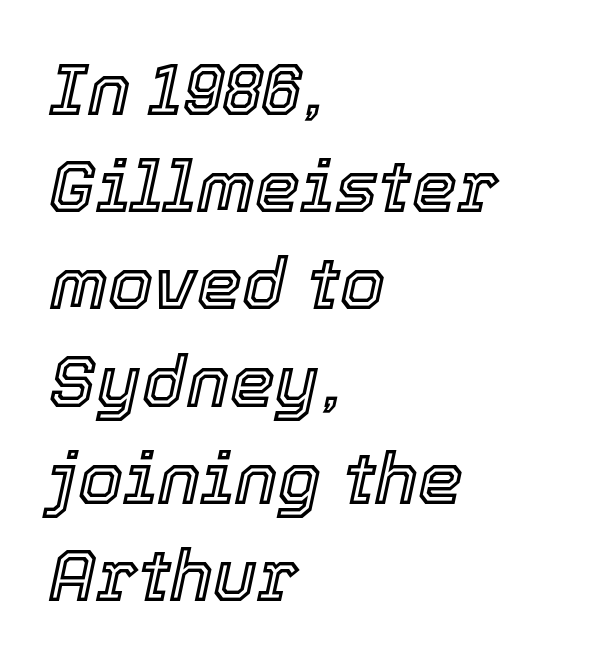
The image shows 72 px text type, italic (leaning right); set left-aligned, normal line spacing (1.35x), normal letter spacing, not underlined; a medium x-height.
